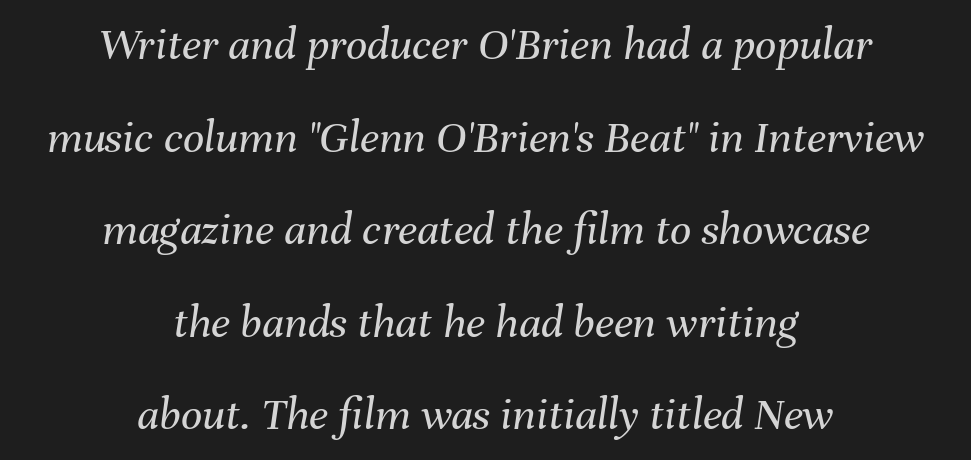
The image shows 47 px regular-weight type, italic (leaning right); set centered, loose line spacing (1.97x), normal letter spacing, not underlined; medium stroke contrast and a medium x-height.
